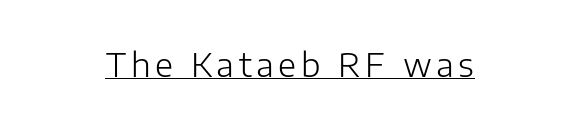
The image shows 33 px light sans-serif type, upright; set centered, underlined; low stroke contrast and a medium x-height.
